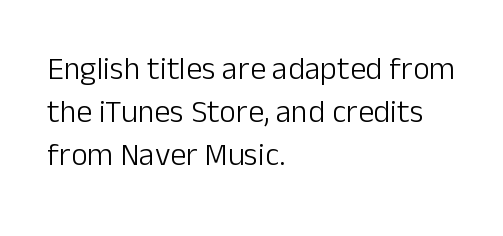
{"serif": "no", "italic": "no", "bold": "no", "weight": "light", "width": "normal", "stroke_contrast": "low", "x_height": "medium", "monospaced": "no", "underline": "no", "align": "left", "line_spacing": "normal", "line_spacing_ratio": 1.35, "letter_spacing": "normal", "letter_spacing_em": 0.0, "glyph_px": 32}
